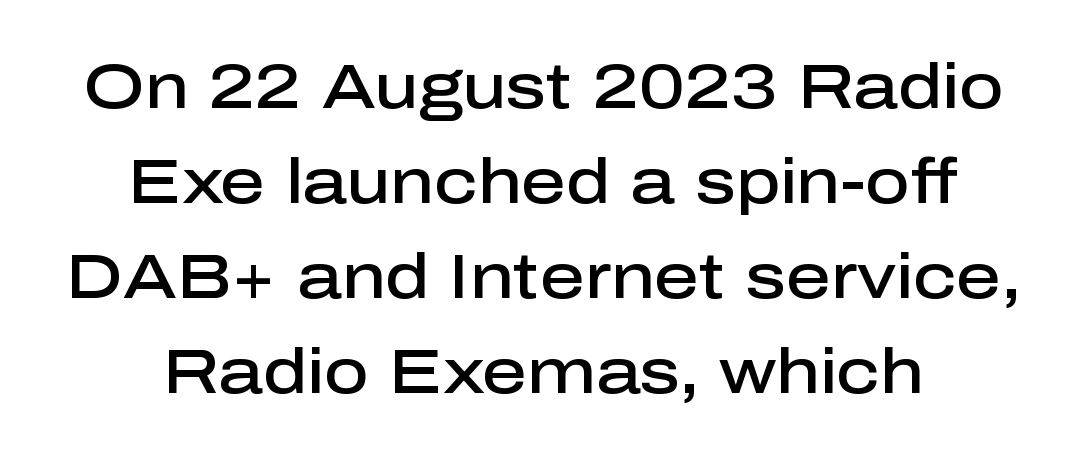
Q: Is the text bold? A: Semi-bold.
Q: Is the text italic (slanted)? A: No, it is upright.
Q: Is the typeface a serif or a sans-serif typeface? A: Sans-serif.
Q: Is the text underlined? A: No.
Q: How is the paragraph aligned? A: Centered.
Q: Is the spacing between letters normal or unusually wide? A: Normal.
Q: Is the spacing between lines tight, normal or loose? A: Normal.
Q: Width (condensed, normal, or wide)? A: Normal.
Q: Stroke contrast? A: Low.
Q: x-height? A: Medium.
Q: Monospaced? A: No.
